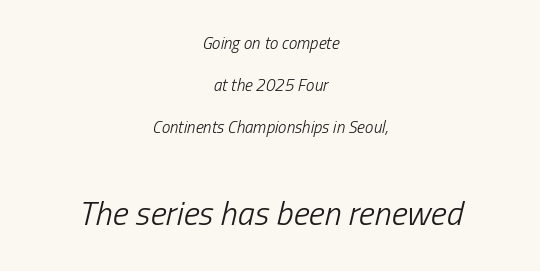
The zone under the glyphs is completely vacant. Which margin do the lines hug? Neither — every line sits in the middle. Weight: not bold — regular or lighter. One glance says open: line gaps are wider than usual. These lines keep a tight, regular rhythm from letter to letter.
